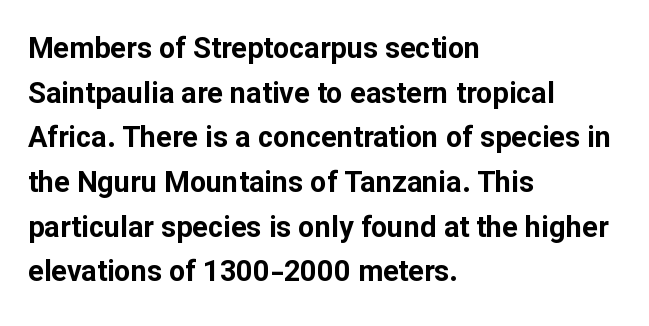
Q: Is the text bold? A: Yes.
Q: Is the text italic (slanted)? A: No, it is upright.
Q: Is the typeface a serif or a sans-serif typeface? A: Sans-serif.
Q: Is the text underlined? A: No.
Q: How is the paragraph aligned? A: Left-aligned.
Q: Is the spacing between letters normal or unusually wide? A: Normal.
Q: Is the spacing between lines tight, normal or loose? A: Normal.
Q: Width (condensed, normal, or wide)? A: Normal.
Q: Stroke contrast? A: Low.
Q: x-height? A: Medium.
Q: Monospaced? A: No.
